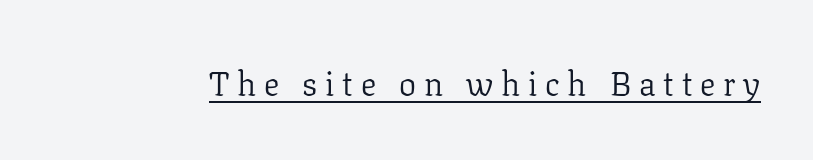
The image shows 34 px light serif type, upright; set unusually wide letter spacing (+0.23 em), underlined; low stroke contrast and a medium x-height.
